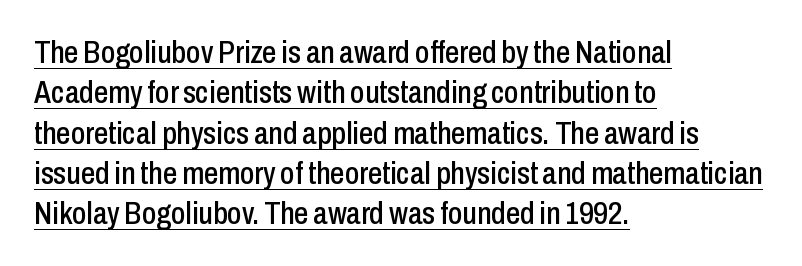
The image shows 32 px condensed sans-serif type, upright; set left-aligned, normal line spacing (1.26x), normal letter spacing, underlined; low stroke contrast and a medium x-height.
